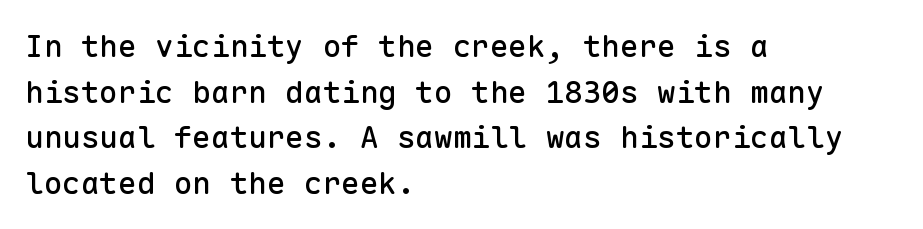
The image shows 31 px sans-serif type, upright, monospaced; set left-aligned, normal line spacing (1.47x), normal letter spacing, not underlined; low stroke contrast and a medium x-height.
